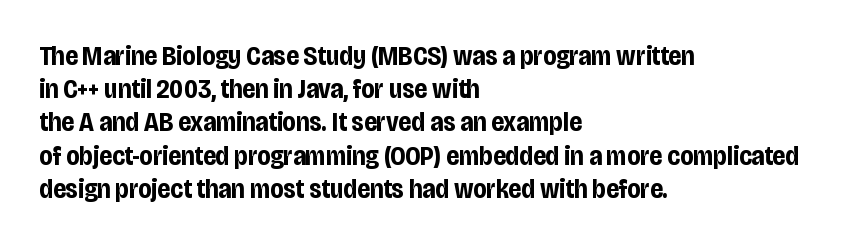
The image shows 27 px bold type, upright; set left-aligned, line spacing 1.23x, normal letter spacing, not underlined.
